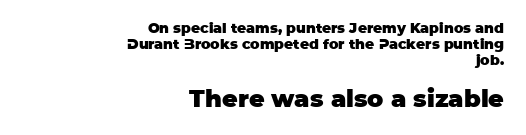
The image shows 24 px bold type, upright; set right-aligned, tight line spacing (1.15x), normal letter spacing, not underlined; the second (bottom) block is 1.71x larger.
